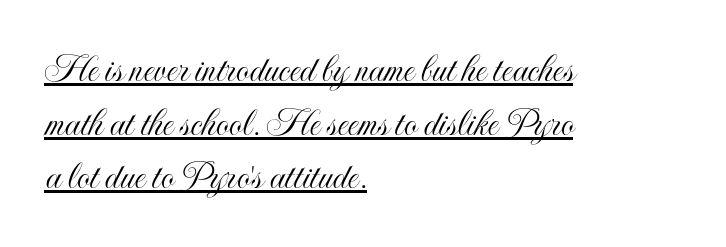
Q: Is the text italic (slanted)? A: Yes.
Q: Is the text underlined? A: Yes.
Q: How is the paragraph aligned? A: Left-aligned.
Q: Is the spacing between letters normal or unusually wide? A: Normal.
Q: Is the spacing between lines tight, normal or loose? A: Normal.
Q: Width (condensed, normal, or wide)? A: Condensed.
Q: x-height? A: Small.
Q: Monospaced? A: No.
